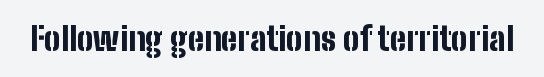
Characters remain perfectly vertical along every line. These words are printed bold, with thick strokes throughout. Nope, no serifs anywhere on these letters. The rendering uses natural spacing where letterforms have individual widths.
